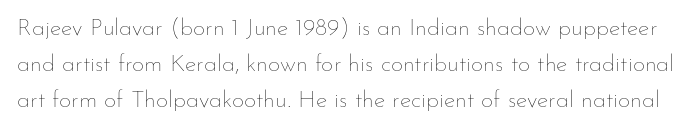
Every character sits straight up, as roman type does. Is the stroke heavy? The answer is a plain regular-or-lighter. Words appear dense and cohesive because spacing is normal. Just letters on the line, the space beneath them empty.
